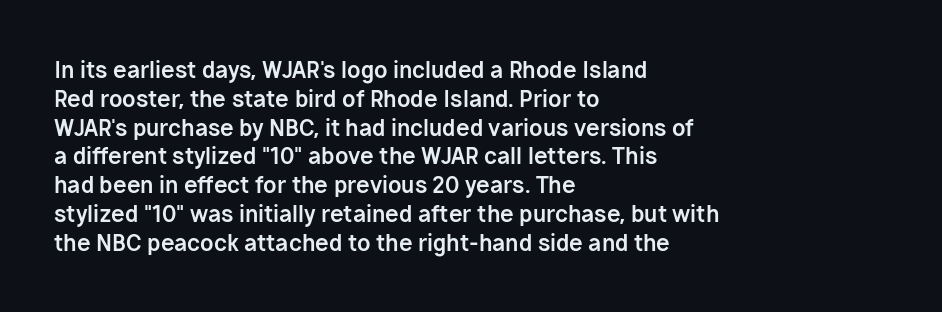
The image shows 22 px bold type, upright; set left-aligned, normal line spacing (1.31x), normal letter spacing, not underlined.
